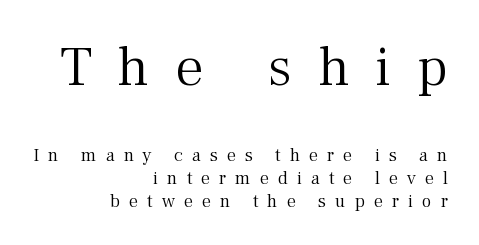
You can tell it's not italic because the verticals are truly vertical. Right-aligned paragraph, ragged on the left. Only glyphs here, with clear space below each row. Serifs: yes, visible at the terminals of the letterforms. The gaps between neighbouring characters are conspicuously large.
